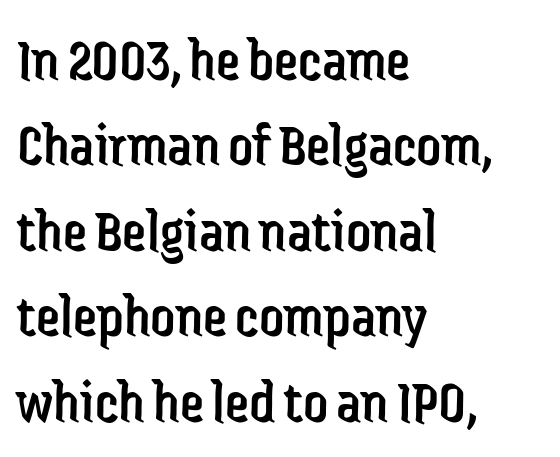
The image shows 61 px regular-weight, condensed sans-serif type, upright; set left-aligned, normal line spacing (1.4x), normal letter spacing, not underlined; low stroke contrast and a medium x-height.
